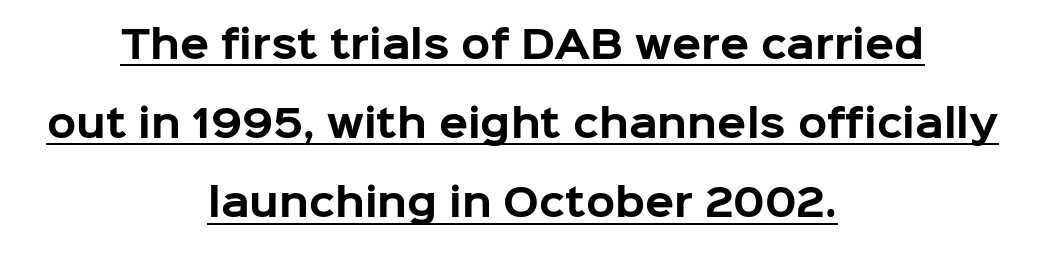
A typesetter would call this leading open, well beyond the default. Serifs: no, the terminals of the letterforms are clean. The typography opts for an upright posture over an oblique one. Observe the ordinary spacing: letters are neighbours, not strangers.
